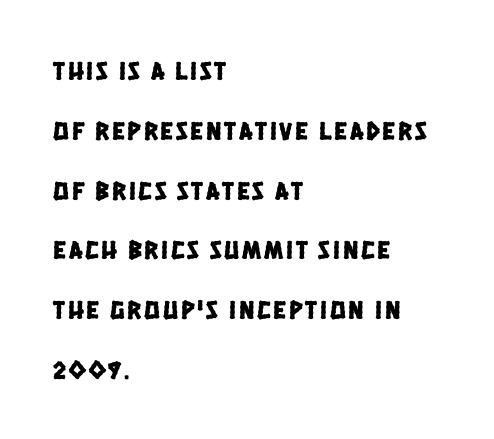
Q: Is the text underlined? A: No.
Q: How is the paragraph aligned? A: Left-aligned.
Q: Is the spacing between lines tight, normal or loose? A: Loose.
